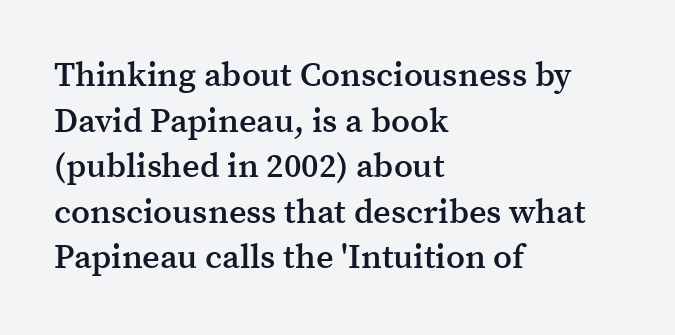
Q: Is the text bold? A: Semi-bold.
Q: Is the text italic (slanted)? A: No, it is upright.
Q: Is the typeface a serif or a sans-serif typeface? A: Serif.
Q: Is the text underlined? A: No.
Q: How is the paragraph aligned? A: Left-aligned.
Q: Is the spacing between letters normal or unusually wide? A: Normal.
Q: Is the spacing between lines tight, normal or loose? A: Normal.
Q: Width (condensed, normal, or wide)? A: Normal.
Q: Stroke contrast? A: Medium.
Q: x-height? A: Medium.
Q: Monospaced? A: No.
